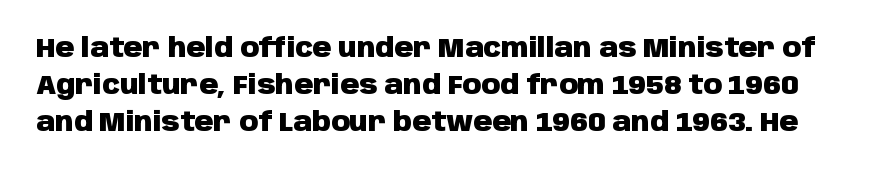
The image shows 26 px bold type, upright; set normal line spacing (1.43x), normal letter spacing, not underlined.
